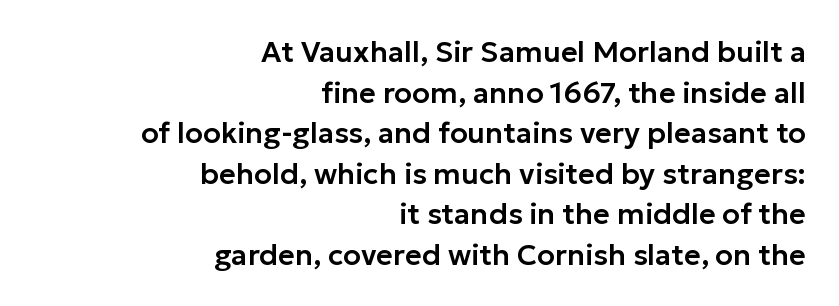
Q: Is the text italic (slanted)? A: No, it is upright.
Q: Is the typeface a serif or a sans-serif typeface? A: Sans-serif.
Q: Is the text underlined? A: No.
Q: How is the paragraph aligned? A: Right-aligned.
Q: Is the spacing between letters normal or unusually wide? A: Normal.
Q: Is the spacing between lines tight, normal or loose? A: Normal.
Q: Width (condensed, normal, or wide)? A: Normal.
Q: Stroke contrast? A: Low.
Q: x-height? A: Medium.
Q: Monospaced? A: No.
